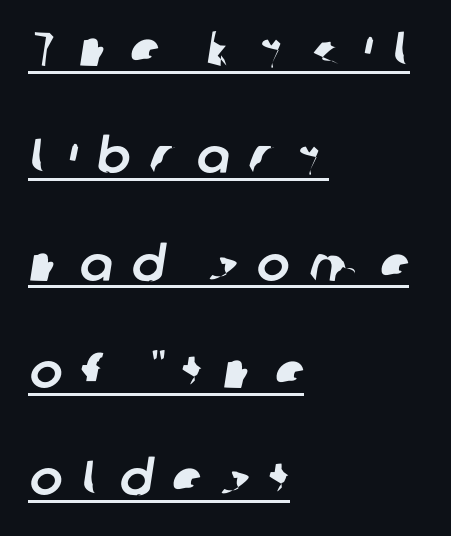
{"serif": "no", "width": "normal", "stroke_contrast": "low", "x_height": "medium", "monospaced": "no", "underline": "yes", "align": "left", "line_spacing": "loose", "line_spacing_ratio": 2.19, "letter_spacing": "wide", "letter_spacing_em": 0.4, "glyph_px": 49}
